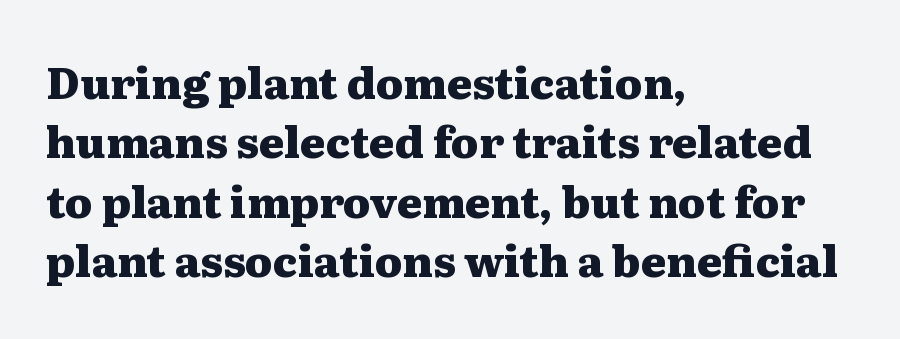
The image shows 43 px heavy, wide serif type, upright; set left-aligned, normal line spacing (1.38x), normal letter spacing, not underlined; medium stroke contrast and a medium x-height.
